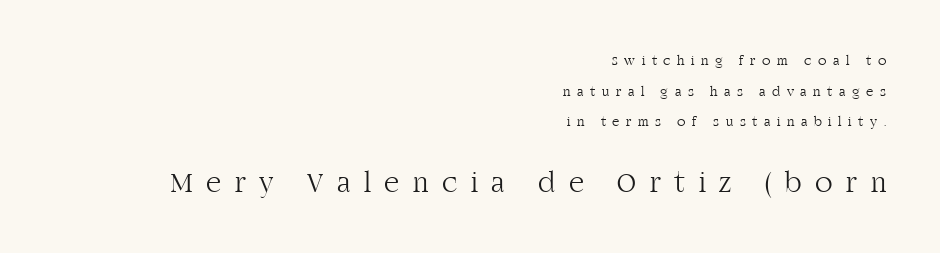
The image shows 29 px light serif type, upright; set right-aligned, loose line spacing (2.18x), unusually wide letter spacing (+0.47 em), not underlined; the second (bottom) block is 2.07x larger; high stroke contrast and a large x-height.
